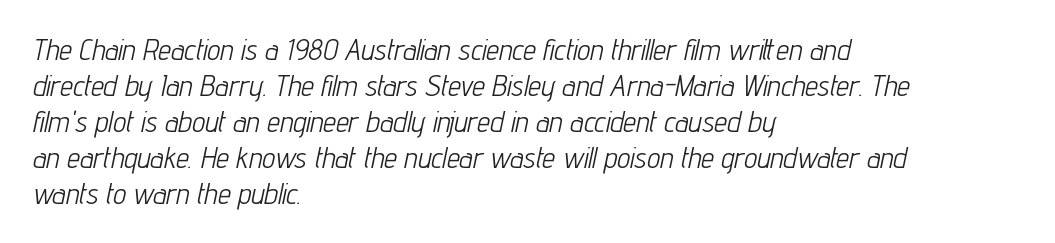
The image shows 29 px light, condensed type, italic (leaning right); set left-aligned, line spacing 1.24x, normal letter spacing, not underlined; low stroke contrast and a medium x-height.
